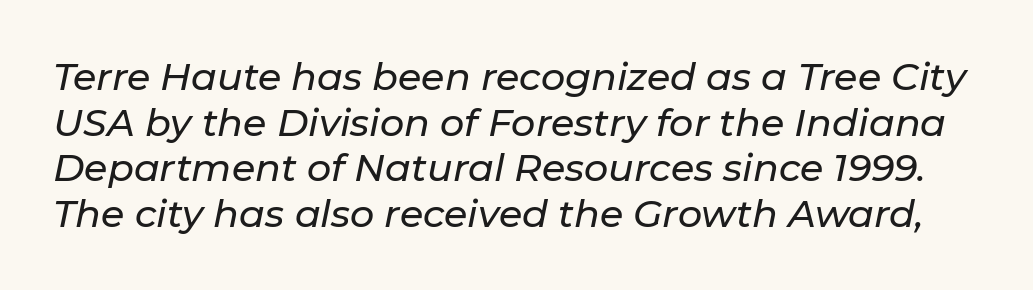
{"italic": "yes", "lean": "right", "slant_degrees": 11, "width": "normal", "stroke_contrast": "low", "x_height": "medium", "monospaced": "no", "underline": "no", "line_spacing_ratio": 1.2, "letter_spacing": "normal", "letter_spacing_em": 0.0, "glyph_px": 38}
